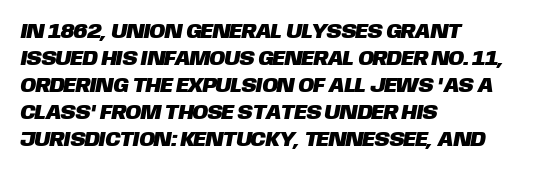
Between one letter and the next there's only the usual sliver of space. Nobody drew a line under any word here. One glance says typical: line gaps are just what's usual. This rendering uses left alignment, leaving the right contour irregular.
